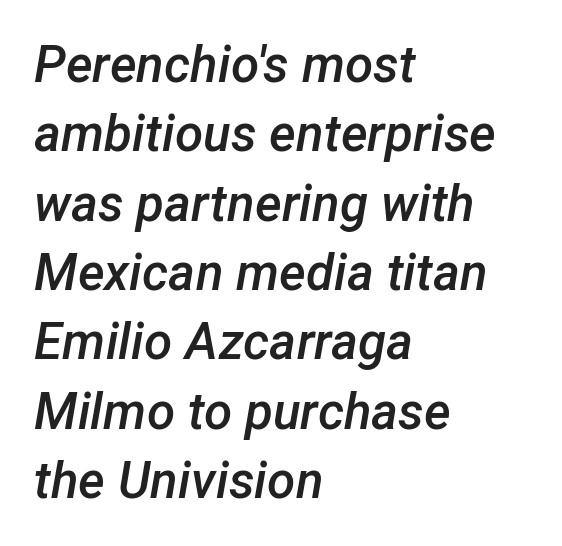
Q: Is the text bold? A: Semi-bold.
Q: Is the text italic (slanted)? A: Yes, it leans right by about 12 degrees.
Q: Is the text underlined? A: No.
Q: How is the paragraph aligned? A: Left-aligned.
Q: Is the spacing between letters normal or unusually wide? A: Normal.
Q: Is the spacing between lines tight, normal or loose? A: Normal.
Q: Width (condensed, normal, or wide)? A: Normal.
Q: Stroke contrast? A: Low.
Q: x-height? A: Medium.
Q: Monospaced? A: No.
